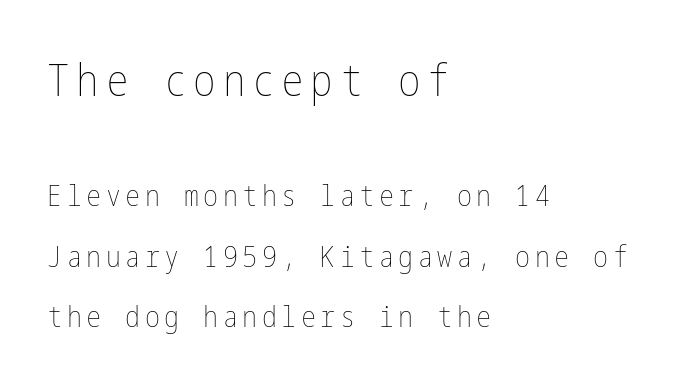
The image shows 45 px thin, condensed type, upright; set left-aligned, loose line spacing (2.01x), not underlined; the first (top) block is 1.5x larger; low stroke contrast and a medium x-height.
